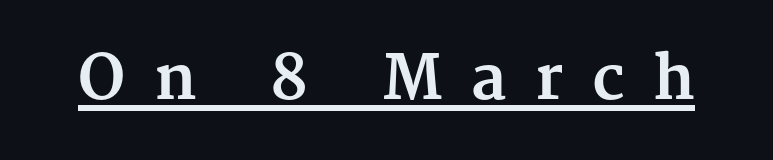
The image shows 61 px bold serif type, upright; set unusually wide letter spacing (+0.47 em), underlined; medium stroke contrast and a medium x-height.
